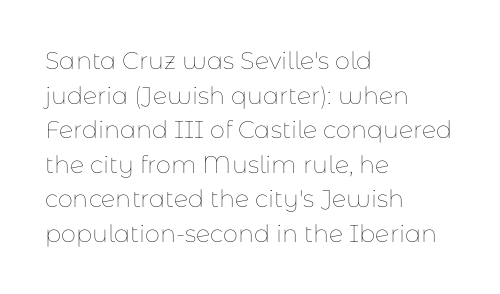
Regarding leading, the lines here are spaced in the standard way. The letters look calm and open, with moderate or lighter stems. Layout note: lines flush left. The rendering keeps characters at their native spacing. The lettering stays uniformly vertical, giving the passage a roman look. Underline: absent.
